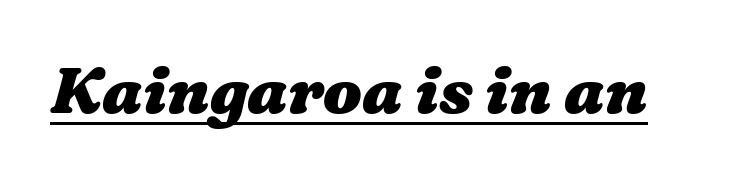
How heavy is the stroke? Heavy — this is a bold. A typesetter would call this proportional, since set widths differ per character. Quick note: underline on. Default kerning and tracking; the words read as compact shapes.
